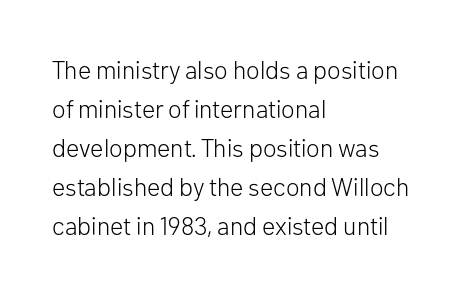
{"italic": "no", "bold": "no", "underline": "no", "align": "left", "line_spacing": "normal", "line_spacing_ratio": 1.56, "letter_spacing": "normal", "letter_spacing_em": 0.0, "glyph_px": 25}
